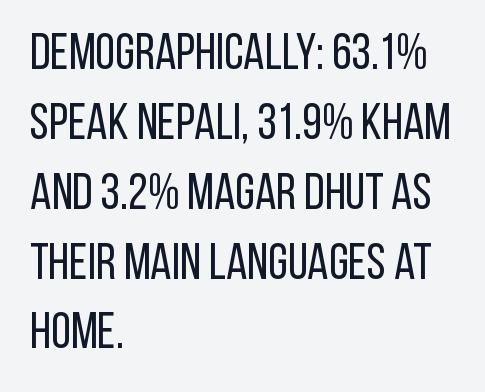
{"serif": "no", "italic": "no", "bold": "no", "weight": "regular", "width": "condensed", "stroke_contrast": "low", "x_height": "large", "monospaced": "no", "underline": "no", "align": "left", "line_spacing": "normal", "line_spacing_ratio": 1.37, "letter_spacing": "normal", "letter_spacing_em": 0.0, "glyph_px": 51}
